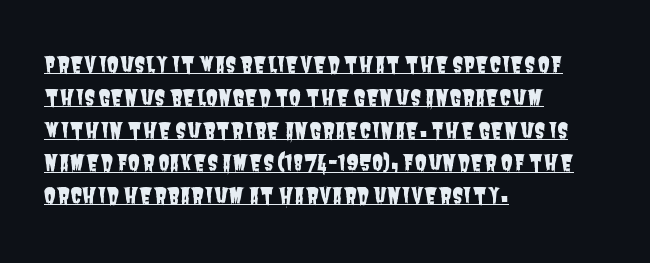
Q: Is the text underlined? A: Yes.
Q: How is the paragraph aligned? A: Left-aligned.
Q: Is the spacing between letters normal or unusually wide? A: Normal.
Q: Is the spacing between lines tight, normal or loose? A: Normal.
